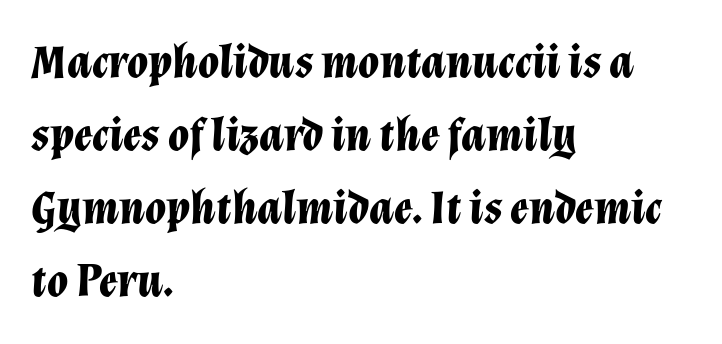
Q: Is the text bold? A: Yes.
Q: Is the text italic (slanted)? A: Yes, it leans right by about 12 degrees.
Q: Is the text underlined? A: No.
Q: How is the paragraph aligned? A: Left-aligned.
Q: Is the spacing between letters normal or unusually wide? A: Normal.
Q: Is the spacing between lines tight, normal or loose? A: Normal.
Q: Width (condensed, normal, or wide)? A: Normal.
Q: Stroke contrast? A: Low.
Q: x-height? A: Medium.
Q: Monospaced? A: No.
